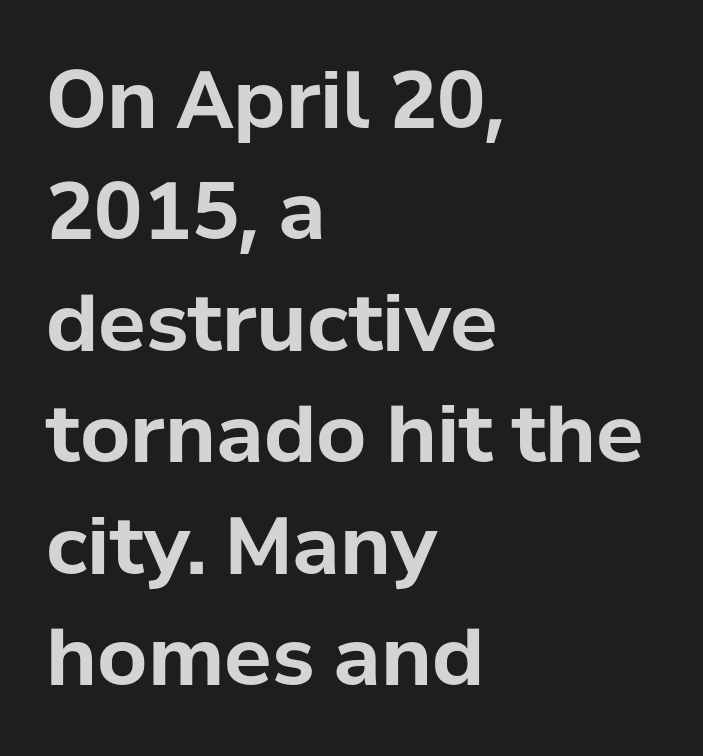
{"serif": "no", "italic": "no", "bold": "yes", "weight": "bold", "width": "normal", "stroke_contrast": "low", "x_height": "medium", "monospaced": "no", "underline": "no", "align": "left", "line_spacing": "normal", "line_spacing_ratio": 1.41, "letter_spacing": "normal", "letter_spacing_em": 0.0, "glyph_px": 79}
